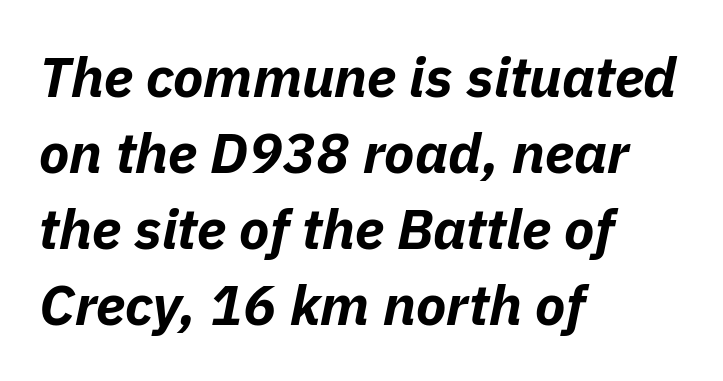
Q: Is the text bold? A: Yes.
Q: Is the text italic (slanted)? A: Yes, it leans right by about 11 degrees.
Q: Is the text underlined? A: No.
Q: How is the paragraph aligned? A: Left-aligned.
Q: Is the spacing between letters normal or unusually wide? A: Normal.
Q: Is the spacing between lines tight, normal or loose? A: Normal.
Q: Width (condensed, normal, or wide)? A: Normal.
Q: Stroke contrast? A: Low.
Q: x-height? A: Medium.
Q: Monospaced? A: No.
